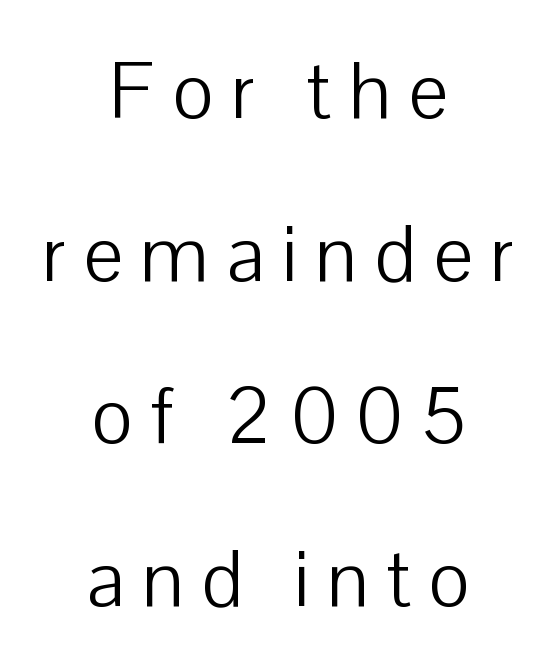
These lines are rendered in a variable-pitch font. Weight: not bold — regular or lighter. What stands out about the letter spacing? Its width — letters are far apart. The lines are spread far apart with generous leading.
